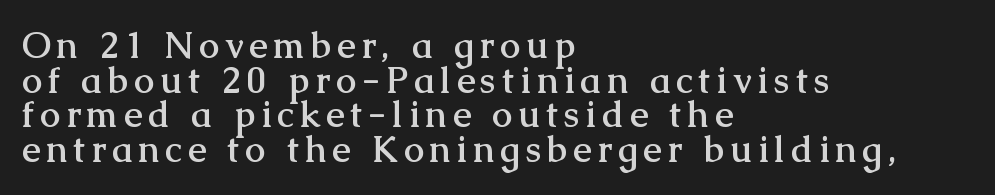
No word sits above an underline. Typographic density is high because the face is bold. A roman cut, with each character standing at attention. Looks like regular typesetting: each glyph gets only the width it needs. The characters display serif detailing at their extremities.
